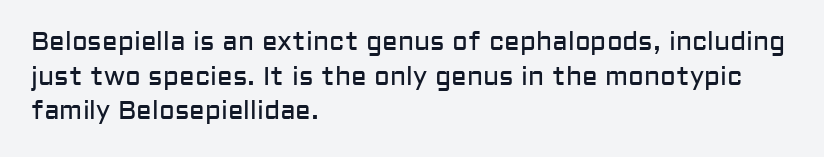
{"italic": "no", "bold": "no", "underline": "no", "align": "left", "line_spacing": "normal", "line_spacing_ratio": 1.33, "letter_spacing": "normal", "letter_spacing_em": 0.0, "glyph_px": 26}
